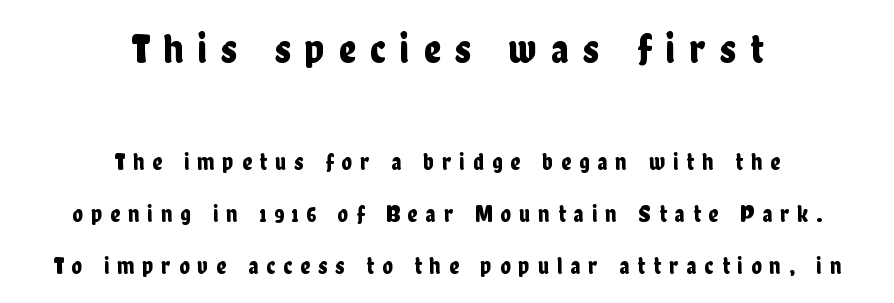
Q: Is the text italic (slanted)? A: No, it is upright.
Q: Is the typeface a serif or a sans-serif typeface? A: Sans-serif.
Q: Is the text underlined? A: No.
Q: How is the paragraph aligned? A: Centered.
Q: Is the spacing between letters normal or unusually wide? A: Unusually wide.
Q: Is the spacing between lines tight, normal or loose? A: Loose.
Q: Which block of text is set in a larger size, the first (top) or the second (bottom)? A: The first (top) one.
Q: Width (condensed, normal, or wide)? A: Condensed.
Q: Stroke contrast? A: Low.
Q: x-height? A: Medium.
Q: Monospaced? A: No.
